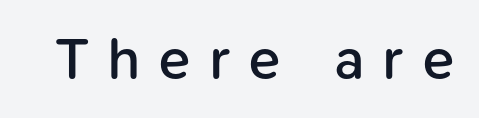
{"serif": "no", "italic": "no", "bold": "semi", "weight": "semibold", "width": "normal", "stroke_contrast": "low", "x_height": "medium", "monospaced": "no", "underline": "no", "letter_spacing": "wide", "letter_spacing_em": 0.33, "glyph_px": 58}
